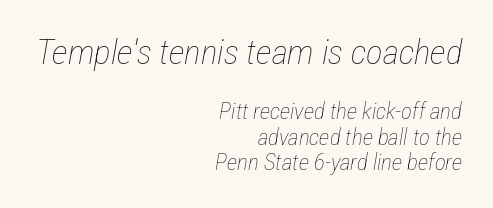
{"italic": "yes", "lean": "right", "slant_degrees": 12, "bold": "no", "weight": "thin", "width": "condensed", "stroke_contrast": "low", "x_height": "medium", "monospaced": "no", "underline": "no", "align": "right", "line_spacing": "tight", "line_spacing_ratio": 1.1, "letter_spacing": "normal", "letter_spacing_em": 0.0, "larger_block": "first", "size_ratio": 1.52, "glyph_px": 35}
